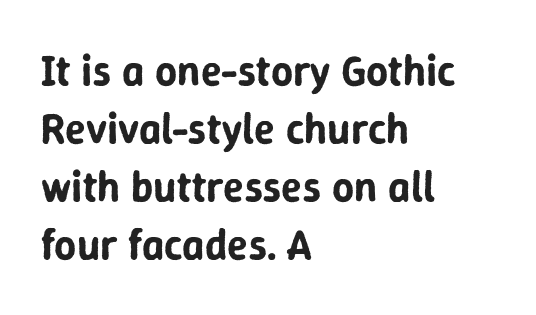
If you drew a line through each stem, it would be perfectly vertical. Spacing verdict: proportional, widths tailored to each character. Descenders hang freely into open space. The lines sit at an ordinary, default distance from one another. Between one letter and the next there's only the usual sliver of space.
